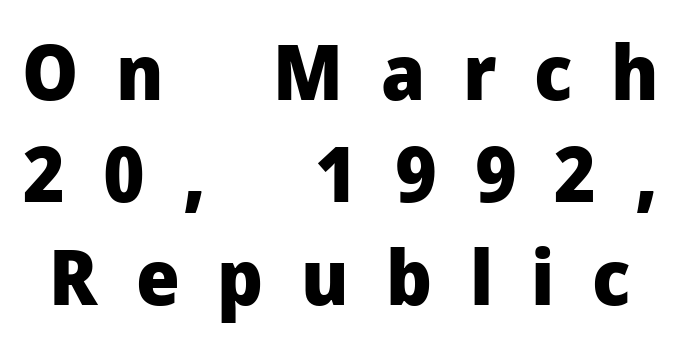
Q: Is the text bold? A: Yes.
Q: Is the text italic (slanted)? A: No, it is upright.
Q: Is the typeface a serif or a sans-serif typeface? A: Sans-serif.
Q: Is the text underlined? A: No.
Q: Is the spacing between letters normal or unusually wide? A: Unusually wide.
Q: Is the spacing between lines tight, normal or loose? A: Normal.
Q: Width (condensed, normal, or wide)? A: Normal.
Q: Stroke contrast? A: Low.
Q: x-height? A: Medium.
Q: Monospaced? A: No.
